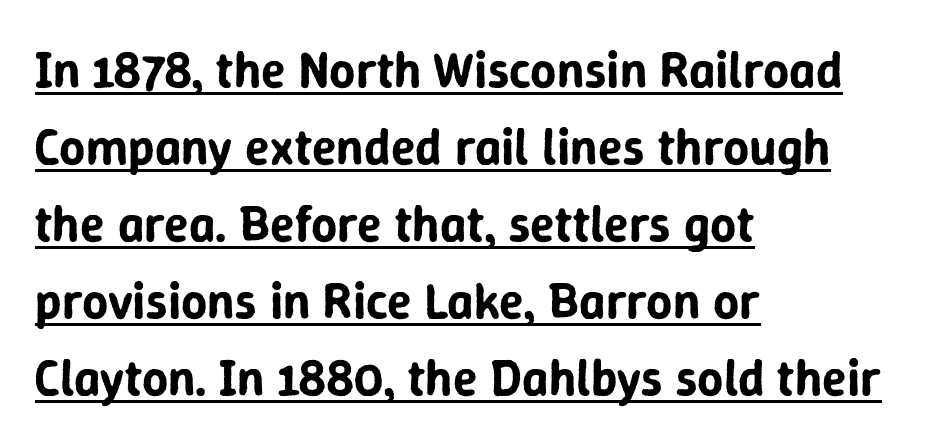
The image shows 51 px sans-serif type, upright; set left-aligned, normal line spacing (1.51x), normal letter spacing, underlined; low stroke contrast and a medium x-height.
